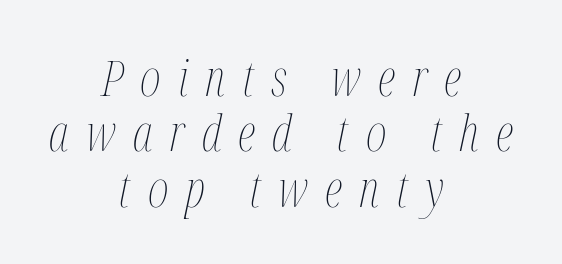
The image shows 50 px thin, condensed type, italic (leaning right); set centered, tight line spacing (1.11x), unusually wide letter spacing (+0.34 em), not underlined; medium stroke contrast and a medium x-height.
